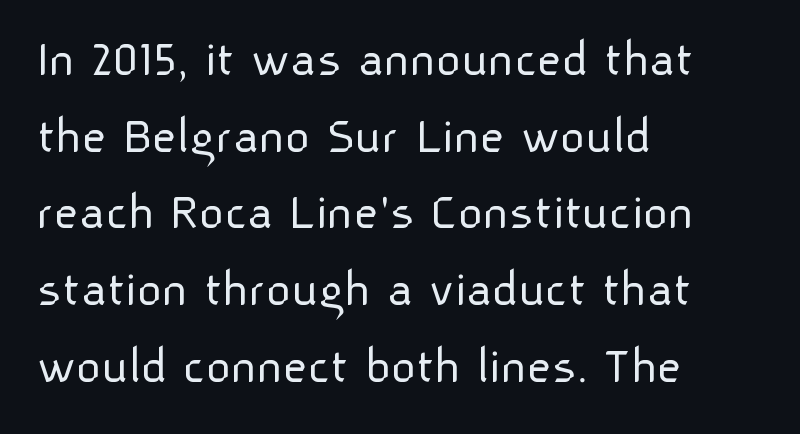
{"serif": "no", "italic": "no", "bold": "no", "weight": "light", "width": "normal", "stroke_contrast": "low", "x_height": "medium", "monospaced": "no", "underline": "no", "align": "left", "line_spacing": "normal", "line_spacing_ratio": 1.42, "letter_spacing": "normal", "letter_spacing_em": 0.0, "glyph_px": 54}
